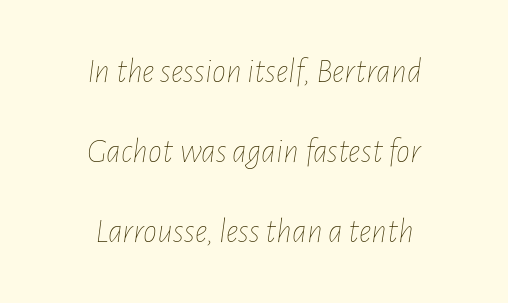
Is the letter spacing exaggerated? No — it looks like the ordinary default. In CSS terms this would be text-align: center. These lines stand farther apart than default settings would place them. Anything drawn beneath the words? Only blank space.
